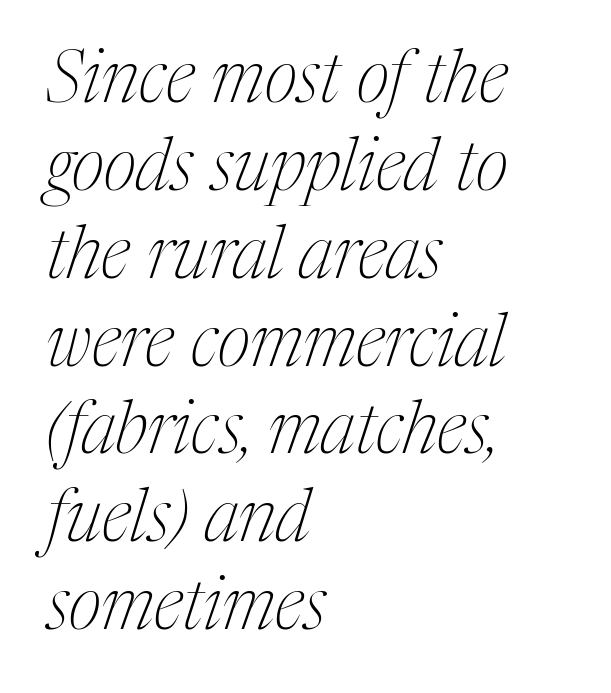
{"serif": "yes", "italic": "yes", "lean": "right", "slant_degrees": 17, "bold": "no", "weight": "thin", "width": "condensed", "stroke_contrast": "medium", "x_height": "medium", "monospaced": "no", "underline": "no", "align": "left", "line_spacing_ratio": 1.22, "letter_spacing": "normal", "letter_spacing_em": 0.0, "glyph_px": 72}
